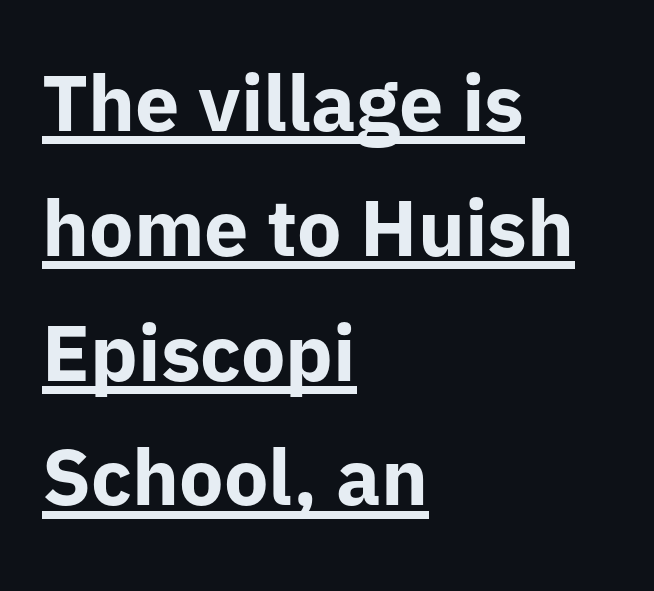
The image shows 79 px bold sans-serif type, upright; set left-aligned, normal line spacing (1.58x), normal letter spacing, underlined; low stroke contrast and a medium x-height.
